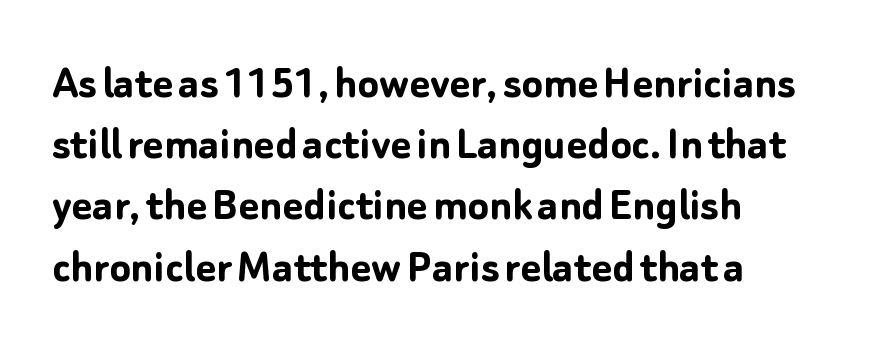
Q: Is the text bold? A: Yes.
Q: Is the text italic (slanted)? A: No, it is upright.
Q: Is the typeface a serif or a sans-serif typeface? A: Sans-serif.
Q: Is the text underlined? A: No.
Q: How is the paragraph aligned? A: Left-aligned.
Q: Is the spacing between letters normal or unusually wide? A: Normal.
Q: Is the spacing between lines tight, normal or loose? A: Normal.
Q: Width (condensed, normal, or wide)? A: Normal.
Q: Stroke contrast? A: Low.
Q: x-height? A: Medium.
Q: Monospaced? A: No.
